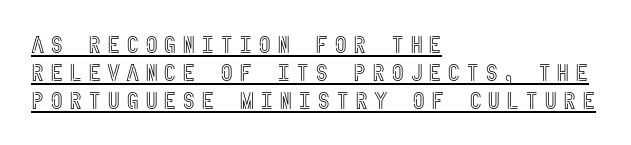
The image shows 23 px text type, upright; set left-aligned, line spacing 1.21x, unusually wide letter spacing (+0.24 em), underlined.
